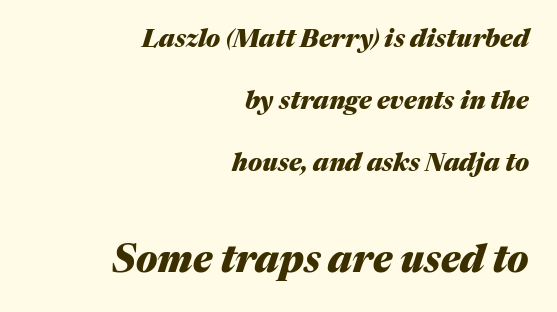
{"italic": "yes", "lean": "right", "slant_degrees": 17, "bold": "yes", "weight": "heavy", "width": "normal", "stroke_contrast": "medium", "x_height": "medium", "monospaced": "no", "underline": "no", "align": "right", "line_spacing": "loose", "line_spacing_ratio": 2.48, "letter_spacing": "normal", "letter_spacing_em": 0.0, "larger_block": "second", "size_ratio": 1.52, "glyph_px": 38}
